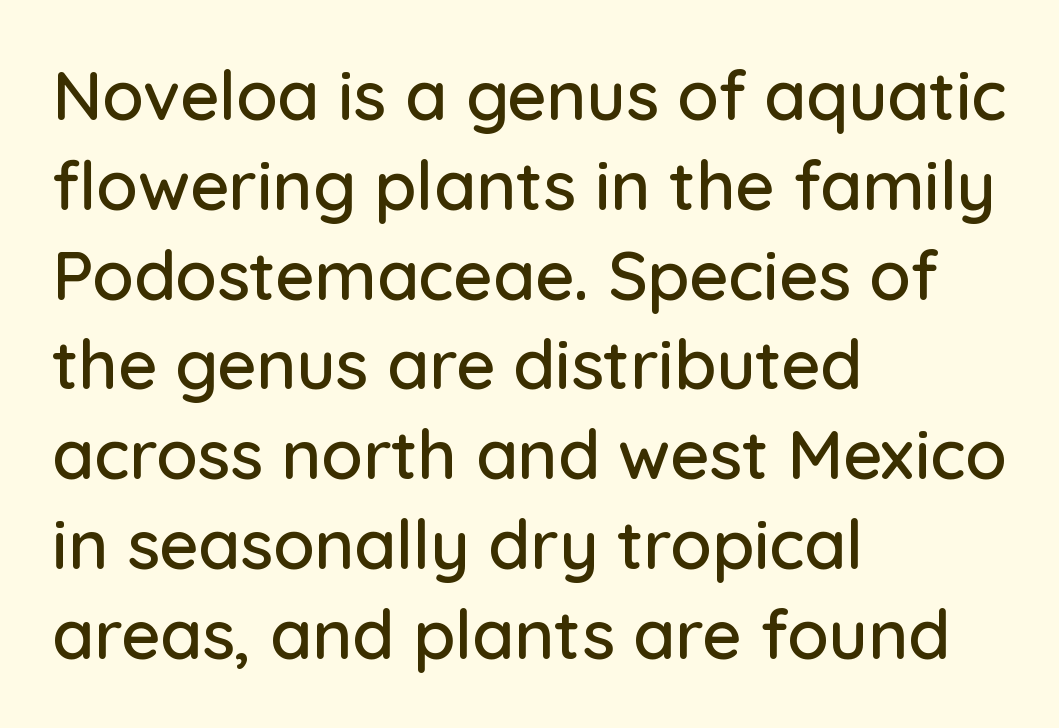
Q: Is the text italic (slanted)? A: No, it is upright.
Q: Is the typeface a serif or a sans-serif typeface? A: Sans-serif.
Q: Is the text underlined? A: No.
Q: How is the paragraph aligned? A: Left-aligned.
Q: Is the spacing between letters normal or unusually wide? A: Normal.
Q: Is the spacing between lines tight, normal or loose? A: Normal.
Q: Width (condensed, normal, or wide)? A: Normal.
Q: Stroke contrast? A: Low.
Q: x-height? A: Medium.
Q: Monospaced? A: No.
